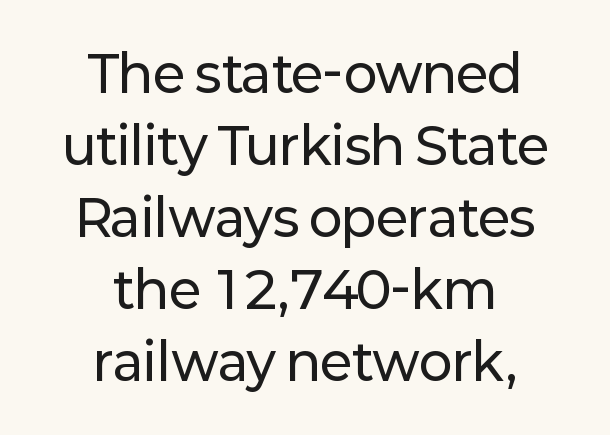
{"serif": "no", "italic": "no", "width": "normal", "stroke_contrast": "low", "x_height": "medium", "monospaced": "no", "underline": "no", "align": "center", "line_spacing": "normal", "line_spacing_ratio": 1.44, "letter_spacing": "normal", "letter_spacing_em": 0.0, "glyph_px": 50}
